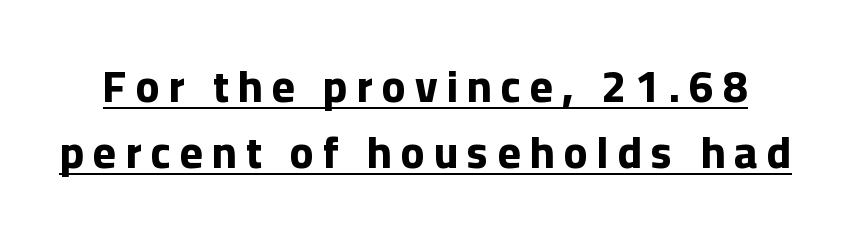
The image shows 44 px bold sans-serif type, upright; set normal line spacing (1.51x), unusually wide letter spacing (+0.21 em), underlined; low stroke contrast and a medium x-height.
